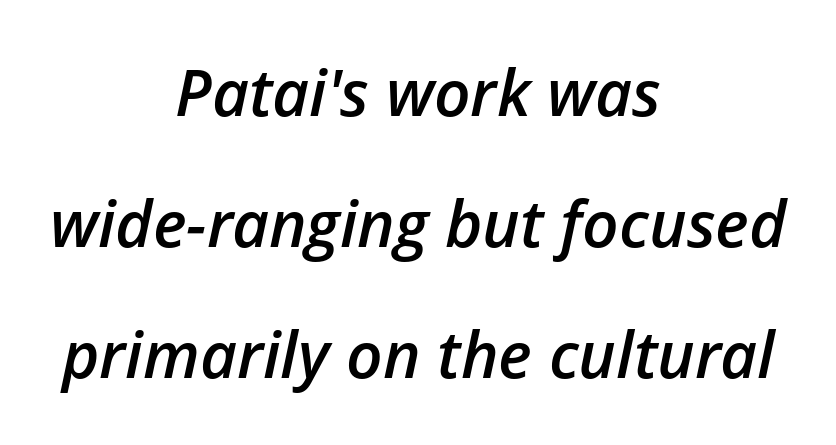
{"italic": "yes", "lean": "right", "slant_degrees": 12, "bold": "semi", "weight": "semibold", "width": "normal", "stroke_contrast": "low", "x_height": "medium", "monospaced": "no", "underline": "no", "align": "center", "line_spacing": "loose", "line_spacing_ratio": 2.05, "letter_spacing": "normal", "letter_spacing_em": 0.0, "glyph_px": 64}
